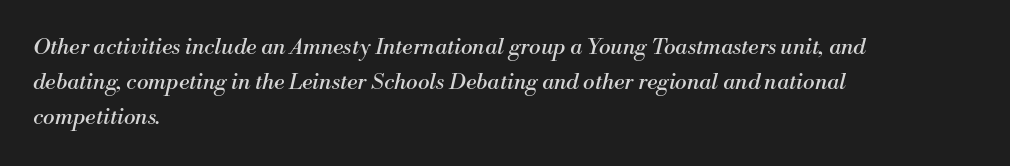
Q: Is the text bold? A: No.
Q: Is the text italic (slanted)? A: Yes, it leans right by about 13 degrees.
Q: Is the text underlined? A: No.
Q: How is the paragraph aligned? A: Left-aligned.
Q: Is the spacing between letters normal or unusually wide? A: Normal.
Q: Is the spacing between lines tight, normal or loose? A: Normal.
